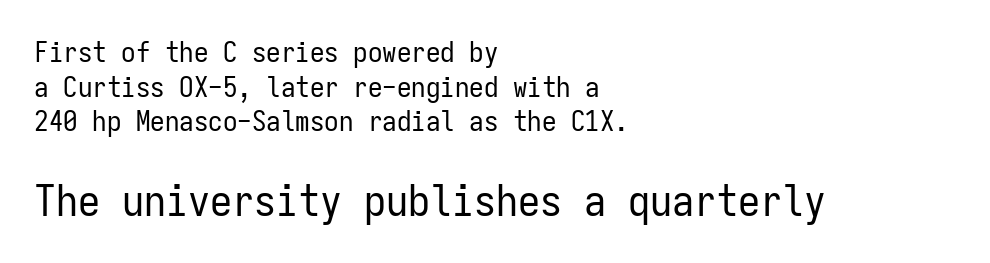
Q: Is the text bold? A: No.
Q: Is the text italic (slanted)? A: No, it is upright.
Q: Is the typeface a serif or a sans-serif typeface? A: Sans-serif.
Q: Is the text underlined? A: No.
Q: How is the paragraph aligned? A: Left-aligned.
Q: Is the spacing between letters normal or unusually wide? A: Normal.
Q: Which block of text is set in a larger size, the first (top) or the second (bottom)? A: The second (bottom) one.
Q: Width (condensed, normal, or wide)? A: Condensed.
Q: Stroke contrast? A: Low.
Q: x-height? A: Medium.
Q: Monospaced? A: Yes.
